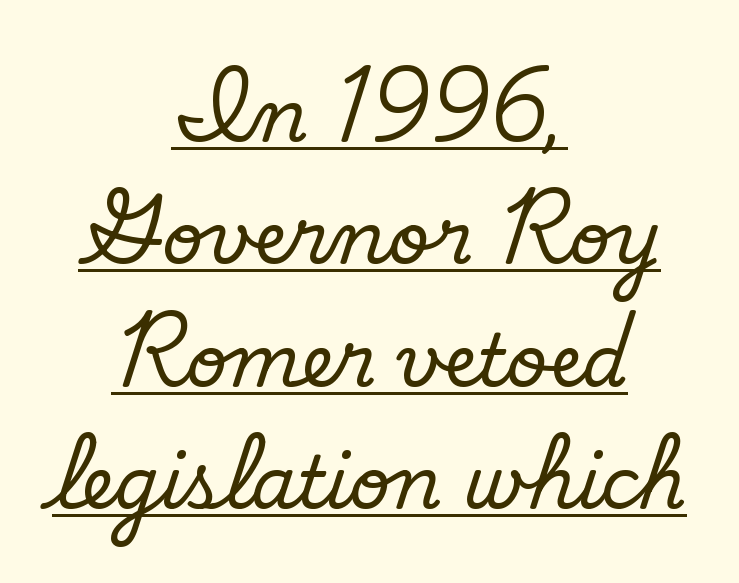
{"serif": "no", "bold": "no", "weight": "regular", "width": "normal", "stroke_contrast": "low", "x_height": "small", "monospaced": "no", "underline": "yes", "align": "center", "line_spacing": "normal", "line_spacing_ratio": 1.7, "letter_spacing": "normal", "letter_spacing_em": 0.0, "glyph_px": 72}
